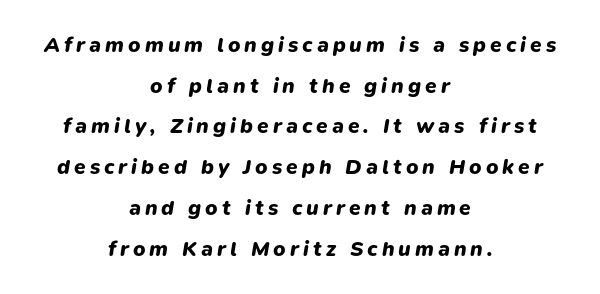
Q: Is the text bold? A: Yes.
Q: Is the text italic (slanted)? A: Yes, it leans right by about 9 degrees.
Q: Is the text underlined? A: No.
Q: How is the paragraph aligned? A: Centered.
Q: Is the spacing between lines tight, normal or loose? A: Loose.
